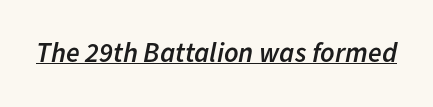
{"italic": "yes", "lean": "right", "slant_degrees": 11, "bold": "semi", "weight": "semibold", "width": "normal", "stroke_contrast": "low", "x_height": "medium", "monospaced": "no", "underline": "yes", "letter_spacing": "normal", "letter_spacing_em": 0.0, "glyph_px": 28}
